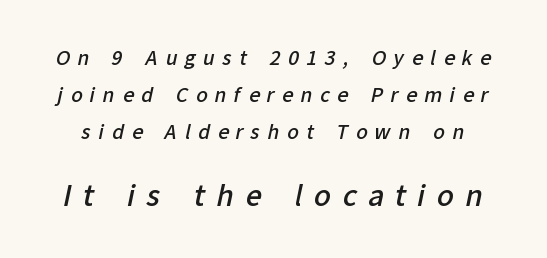
Q: Is the text bold? A: Semi-bold.
Q: Is the typeface a serif or a sans-serif typeface? A: Sans-serif.
Q: Is the text underlined? A: No.
Q: Is the spacing between letters normal or unusually wide? A: Unusually wide.
Q: Is the spacing between lines tight, normal or loose? A: Loose.
Q: Which block of text is set in a larger size, the first (top) or the second (bottom)? A: The second (bottom) one.
Q: Width (condensed, normal, or wide)? A: Normal.
Q: Stroke contrast? A: Low.
Q: x-height? A: Medium.
Q: Monospaced? A: No.
